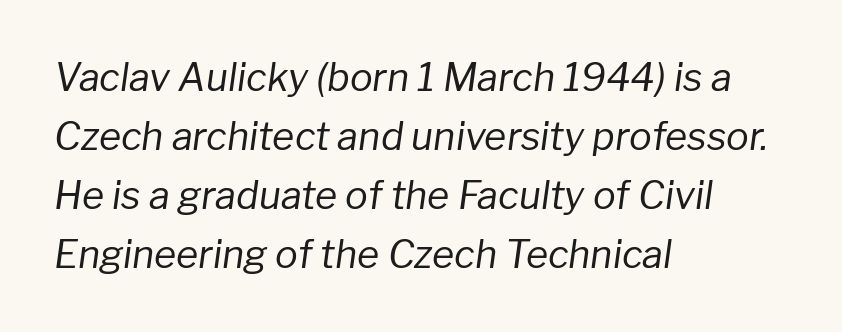
Vertical stems look standard width or narrower in stroke. The axis of the letterforms is tilted away from vertical. Here the designer chose a conventional face with non-uniform glyph widths. Is the block centered? No — it sits flush against the left margin. Quick note: interline space is typical.
